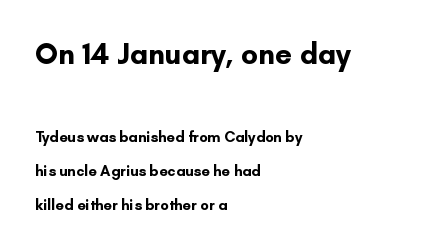
The image shows 30 px bold sans-serif type, upright; set left-aligned, loose line spacing (2.26x), normal letter spacing, not underlined; the first (top) block is 2.0x larger; low stroke contrast and a small x-height.
